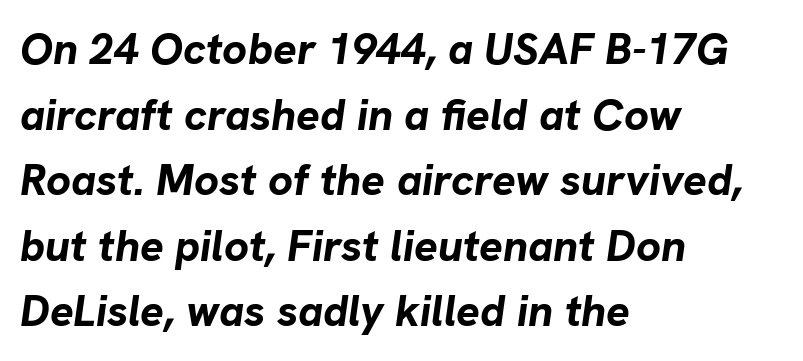
{"italic": "yes", "lean": "right", "slant_degrees": 8, "bold": "yes", "weight": "bold", "width": "normal", "stroke_contrast": "low", "x_height": "medium", "monospaced": "no", "underline": "no", "align": "left", "line_spacing": "normal", "line_spacing_ratio": 1.49, "letter_spacing": "normal", "letter_spacing_em": 0.0, "glyph_px": 44}
